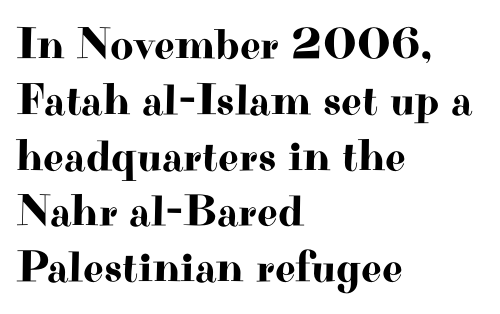
{"serif": "yes", "italic": "no", "width": "wide", "stroke_contrast": "high", "x_height": "small", "monospaced": "no", "underline": "no", "align": "left", "line_spacing_ratio": 1.24, "letter_spacing": "normal", "letter_spacing_em": 0.0, "glyph_px": 45}
